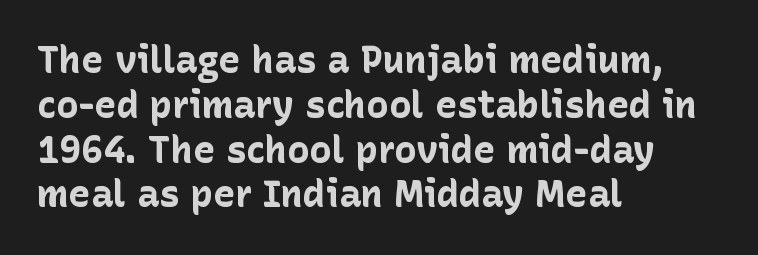
{"serif": "no", "italic": "no", "bold": "yes", "weight": "bold", "width": "normal", "stroke_contrast": "low", "x_height": "medium", "monospaced": "no", "underline": "no", "align": "left", "line_spacing_ratio": 1.21, "letter_spacing": "normal", "letter_spacing_em": 0.0, "glyph_px": 37}
